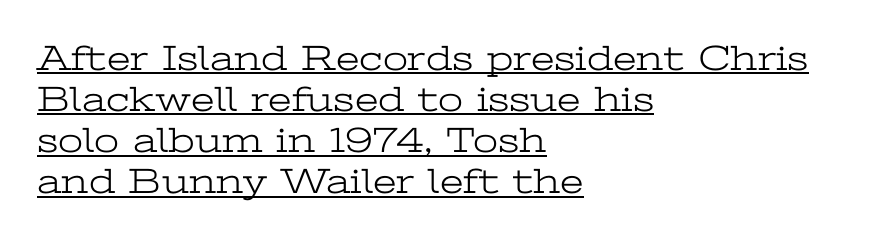
{"serif": "yes", "italic": "no", "bold": "no", "weight": "light", "width": "wide", "stroke_contrast": "low", "x_height": "medium", "monospaced": "no", "underline": "yes", "align": "left", "line_spacing": "tight", "line_spacing_ratio": 1.14, "letter_spacing": "normal", "letter_spacing_em": 0.0, "glyph_px": 36}
